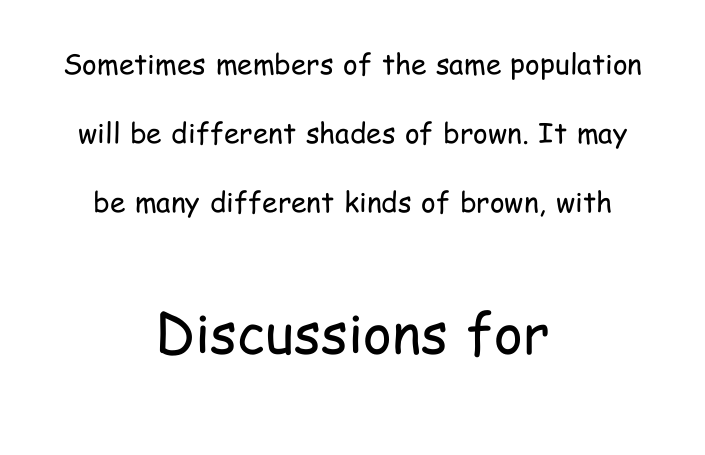
The image shows 55 px regular-weight, condensed sans-serif type, upright; set centered, loose line spacing (2.47x), normal letter spacing, not underlined; the second (bottom) block is 1.96x larger; low stroke contrast and a medium x-height.
